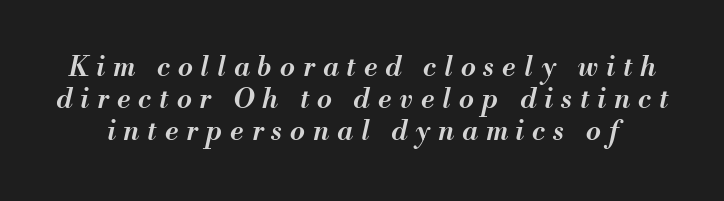
The image shows 27 px text type, italic (leaning right); set line spacing 1.19x, unusually wide letter spacing (+0.3 em), not underlined.
